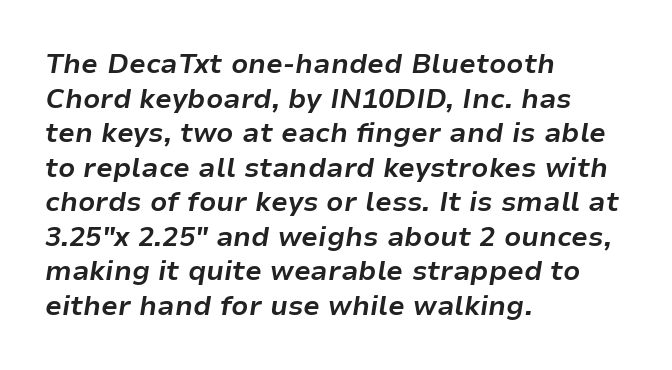
The image shows 27 px bold type, italic (leaning right); set left-aligned, normal line spacing (1.28x), normal letter spacing, not underlined.
